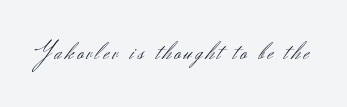
Q: Is the text bold? A: No.
Q: Is the text italic (slanted)? A: Yes.
Q: Is the text underlined? A: No.
